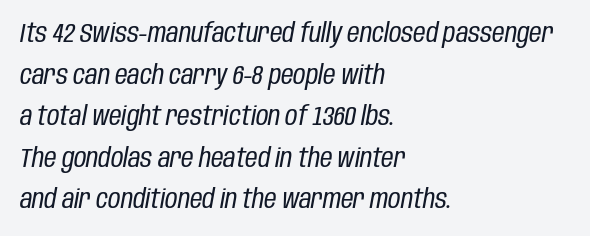
The image shows 27 px text type, italic (leaning right); set left-aligned, normal line spacing (1.54x), normal letter spacing, not underlined.
